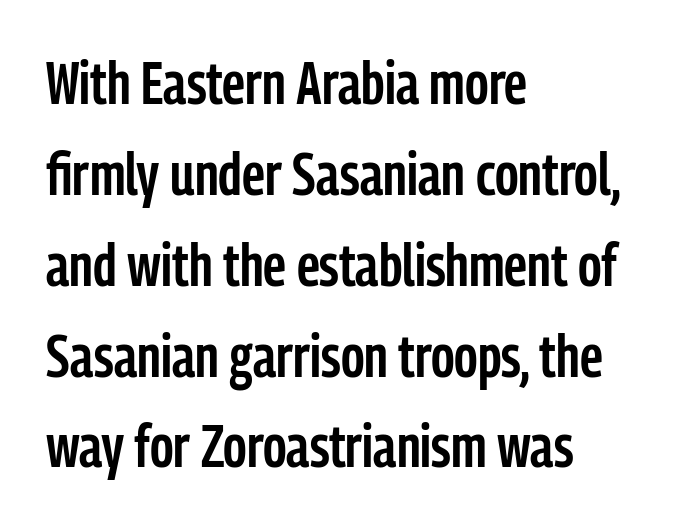
{"serif": "no", "italic": "no", "bold": "semi", "weight": "semibold", "width": "condensed", "stroke_contrast": "low", "x_height": "medium", "monospaced": "no", "underline": "no", "align": "left", "line_spacing": "normal", "line_spacing_ratio": 1.54, "letter_spacing": "normal", "letter_spacing_em": 0.0, "glyph_px": 59}
